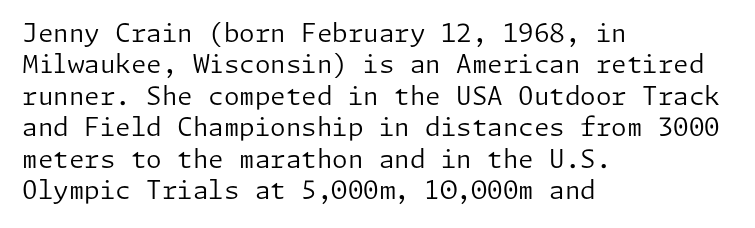
{"italic": "no", "bold": "no", "underline": "no", "align": "left", "line_spacing": "normal", "line_spacing_ratio": 1.26, "letter_spacing": "normal", "letter_spacing_em": 0.0, "glyph_px": 25}
